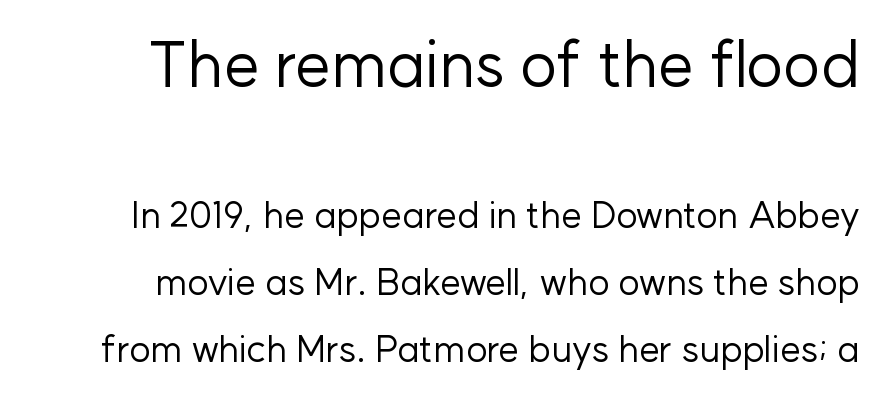
{"serif": "no", "italic": "no", "bold": "no", "weight": "regular", "width": "normal", "stroke_contrast": "low", "x_height": "medium", "monospaced": "no", "underline": "no", "line_spacing_ratio": 1.82, "letter_spacing": "normal", "letter_spacing_em": 0.0, "larger_block": "first", "size_ratio": 1.73, "glyph_px": 64}
